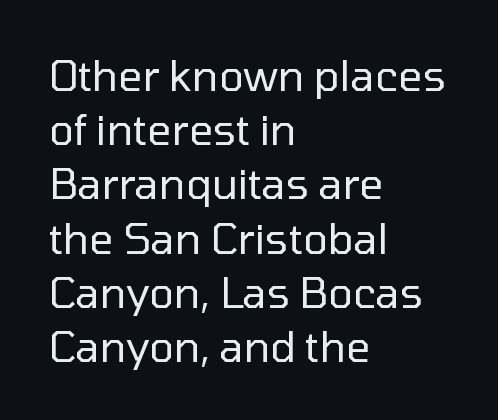
Q: Is the text bold? A: No.
Q: Is the text italic (slanted)? A: No, it is upright.
Q: Is the typeface a serif or a sans-serif typeface? A: Sans-serif.
Q: Is the text underlined? A: No.
Q: How is the paragraph aligned? A: Left-aligned.
Q: Is the spacing between letters normal or unusually wide? A: Normal.
Q: Is the spacing between lines tight, normal or loose? A: Normal.
Q: Width (condensed, normal, or wide)? A: Normal.
Q: Stroke contrast? A: Low.
Q: x-height? A: Medium.
Q: Monospaced? A: No.
